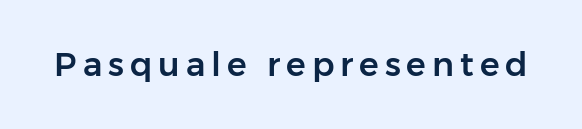
{"serif": "no", "italic": "no", "width": "normal", "stroke_contrast": "low", "x_height": "medium", "monospaced": "no", "underline": "no", "glyph_px": 33}
